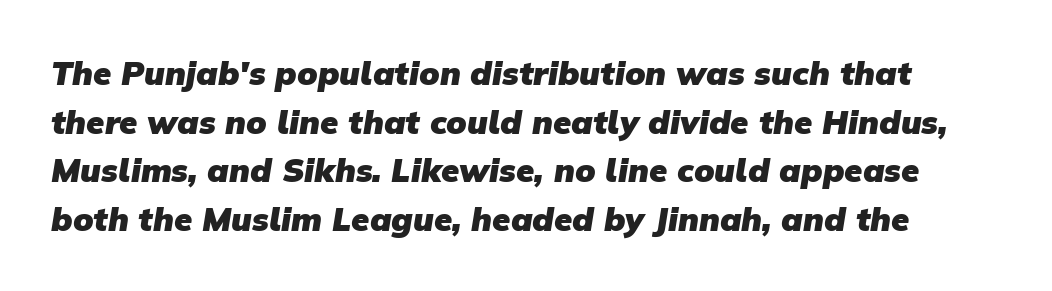
The image shows 33 px heavy sans-serif type; set normal line spacing (1.47x), normal letter spacing, not underlined; low stroke contrast and a medium x-height.
